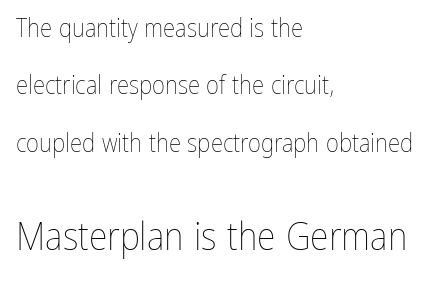
The image shows 38 px thin, condensed type, upright; set left-aligned, loose line spacing (2.3x), normal letter spacing, not underlined; the second (bottom) block is 1.52x larger; low stroke contrast and a medium x-height.
